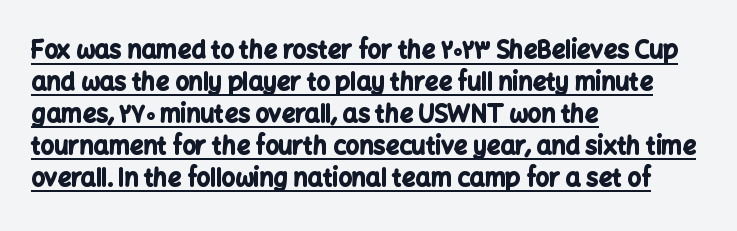
The image shows 24 px bold type, upright; set left-aligned, normal line spacing (1.33x), normal letter spacing, underlined.
